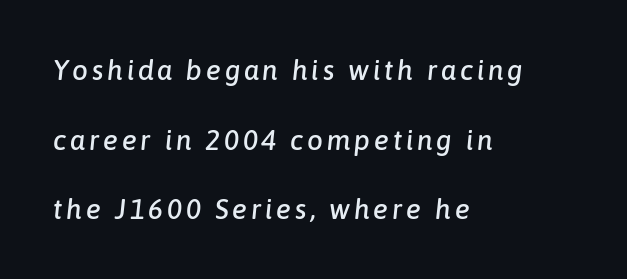
Q: Is the text italic (slanted)? A: Yes, it leans right by about 6 degrees.
Q: Is the text underlined? A: No.
Q: How is the paragraph aligned? A: Left-aligned.
Q: Is the spacing between lines tight, normal or loose? A: Loose.
Q: Width (condensed, normal, or wide)? A: Normal.
Q: Stroke contrast? A: Low.
Q: x-height? A: Medium.
Q: Monospaced? A: No.
